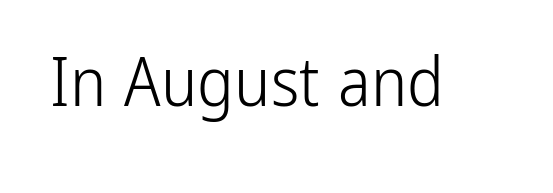
{"serif": "no", "italic": "no", "bold": "no", "weight": "light", "width": "condensed", "stroke_contrast": "low", "x_height": "medium", "monospaced": "no", "underline": "no", "letter_spacing": "normal", "letter_spacing_em": 0.0, "glyph_px": 68}
